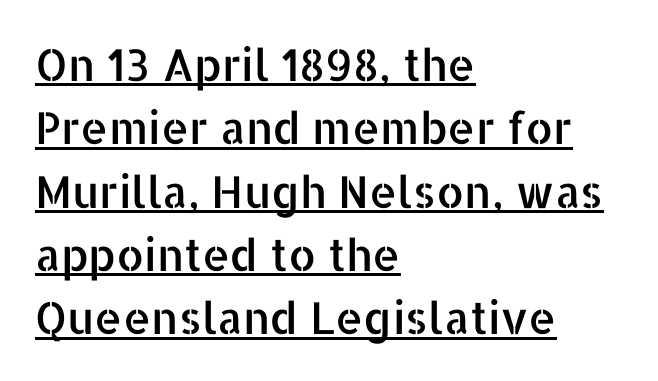
The image shows 44 px sans-serif type, upright; set left-aligned, normal line spacing (1.44x), normal letter spacing, underlined; low stroke contrast and a medium x-height.
